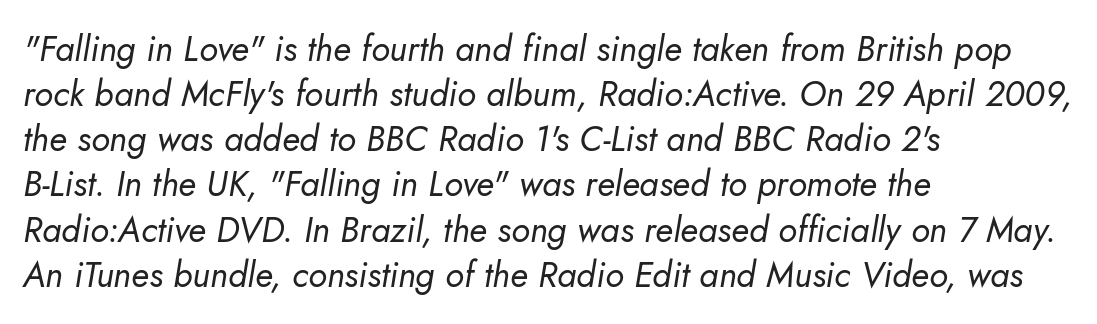
Letters have the restrained weight of plain body copy at most. Proportional: the letters do not fall into vertical columns. Honestly, there is no underline to notice here at all. Rows of type keep a routine distance in the vertical direction. This sample uses an oblique cut, with every glyph tilted off the vertical. The ragged edge is on the right, which tells us the setting is flush left.
